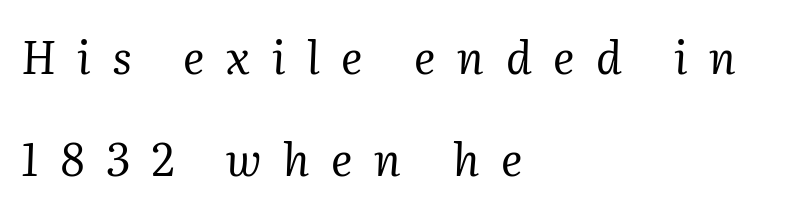
Q: Is the text bold? A: No.
Q: Is the text italic (slanted)? A: Yes, it leans right by about 2 degrees.
Q: Is the typeface a serif or a sans-serif typeface? A: Serif.
Q: Is the text underlined? A: No.
Q: How is the paragraph aligned? A: Left-aligned.
Q: Is the spacing between letters normal or unusually wide? A: Unusually wide.
Q: Is the spacing between lines tight, normal or loose? A: Loose.
Q: Width (condensed, normal, or wide)? A: Normal.
Q: Stroke contrast? A: Medium.
Q: x-height? A: Medium.
Q: Monospaced? A: No.
